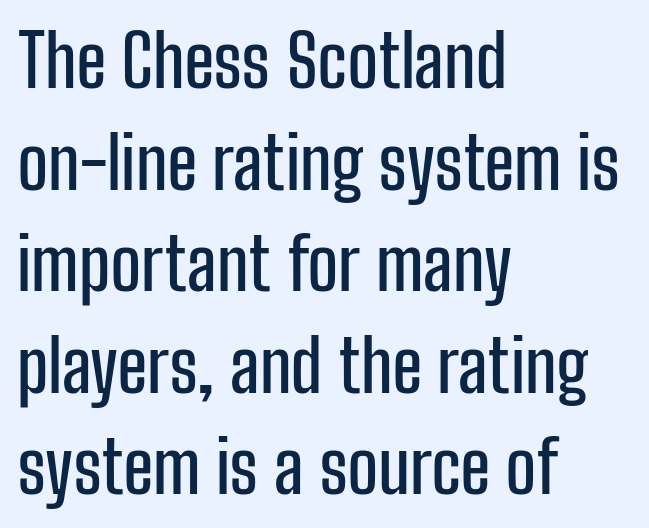
The image shows 72 px condensed sans-serif type, upright; set left-aligned, normal line spacing (1.41x), normal letter spacing, not underlined; low stroke contrast and a medium x-height.
